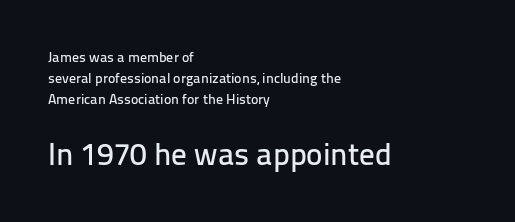
Q: Is the text italic (slanted)? A: No, it is upright.
Q: Is the typeface a serif or a sans-serif typeface? A: Sans-serif.
Q: Is the text underlined? A: No.
Q: How is the paragraph aligned? A: Left-aligned.
Q: Is the spacing between letters normal or unusually wide? A: Normal.
Q: Is the spacing between lines tight, normal or loose? A: Normal.
Q: Which block of text is set in a larger size, the first (top) or the second (bottom)? A: The second (bottom) one.
Q: Width (condensed, normal, or wide)? A: Normal.
Q: Stroke contrast? A: Low.
Q: x-height? A: Medium.
Q: Monospaced? A: No.
